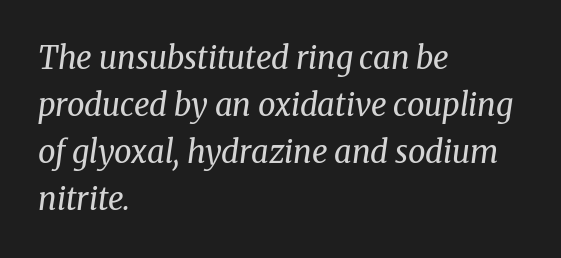
{"serif": "yes", "italic": "yes", "lean": "right", "slant_degrees": 8, "bold": "no", "weight": "regular", "width": "normal", "stroke_contrast": "medium", "x_height": "medium", "monospaced": "no", "underline": "no", "align": "left", "line_spacing": "normal", "line_spacing_ratio": 1.52, "letter_spacing": "normal", "letter_spacing_em": 0.0, "glyph_px": 31}
